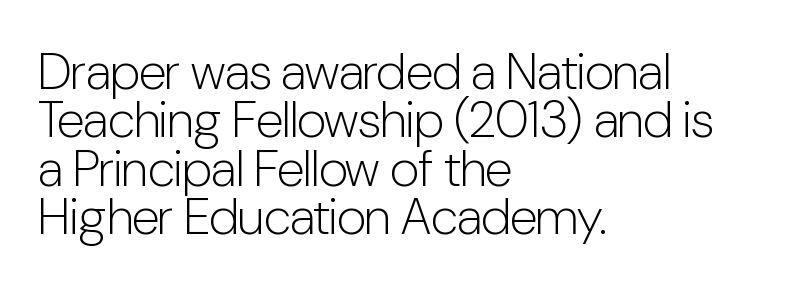
No letter is thick-stroked: the sample isn't bold. When letters stand straight like this, we call the style roman or upright. Short and long lines alike share a common starting point at left. Between one letter and the next there's only the usual sliver of space.
